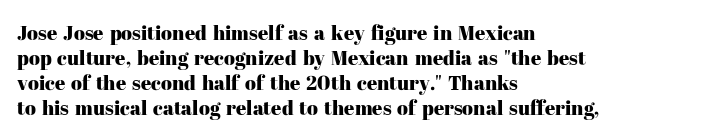
The space between consecutive lines is moderate. The area under the type is left untouched. The letters sit at their default tracking, neither squeezed nor spread. If you drew a line through each stem, it would be perfectly vertical. This rendering uses left alignment, leaving the right contour irregular.
